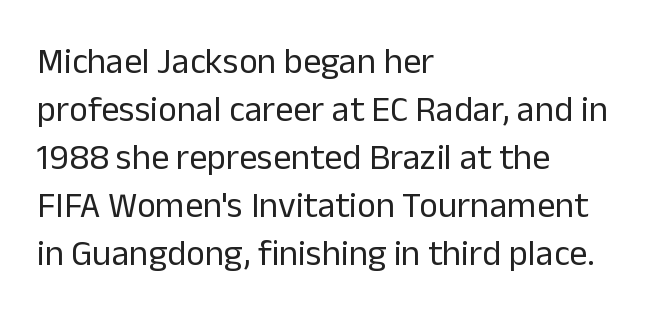
{"serif": "no", "italic": "no", "bold": "no", "weight": "regular", "width": "normal", "stroke_contrast": "low", "x_height": "medium", "monospaced": "no", "underline": "no", "align": "left", "line_spacing": "normal", "line_spacing_ratio": 1.33, "letter_spacing": "normal", "letter_spacing_em": 0.0, "glyph_px": 36}
